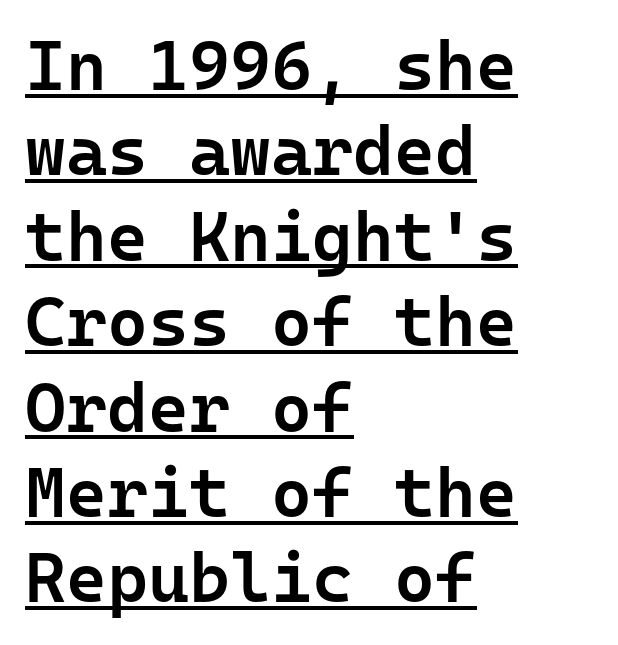
The typesetter has applied underlining to the passage shown. Every character here occupies the same horizontal width, giving the sample a typewriter-like rhythm. Left-aligned paragraph, ragged on the right. Does the weight exceed regular? Yes, but only to semibold.
